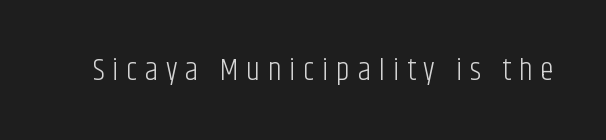
A typesetter would call this proportional, since set widths differ per character. Font category for this specimen: sans-serif. The letterforms sit at book weight or below. Quick note: not italic, upright.
